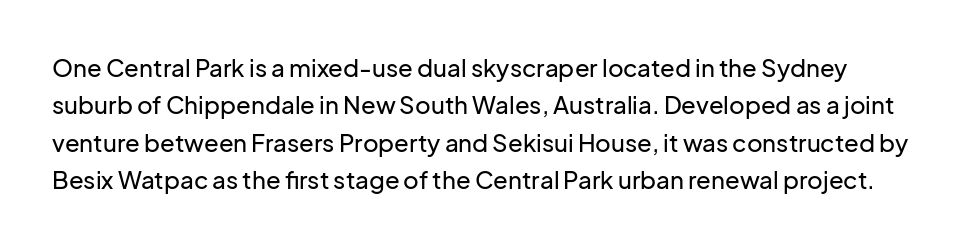
Q: Is the text italic (slanted)? A: No, it is upright.
Q: Is the text underlined? A: No.
Q: Is the spacing between letters normal or unusually wide? A: Normal.
Q: Is the spacing between lines tight, normal or loose? A: Normal.
